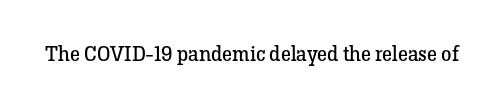
The passage shown is not underscored anywhere. The font's upright variant was chosen for this text. Stems here are at most as thick as an everyday book face. Observe the ordinary spacing: letters are neighbours, not strangers.
